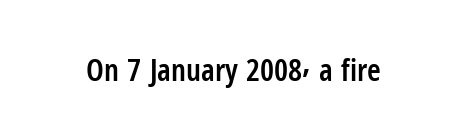
{"serif": "no", "italic": "no", "bold": "semi", "weight": "semibold", "width": "condensed", "stroke_contrast": "low", "x_height": "medium", "monospaced": "no", "underline": "no", "letter_spacing": "normal", "letter_spacing_em": 0.0, "glyph_px": 31}
